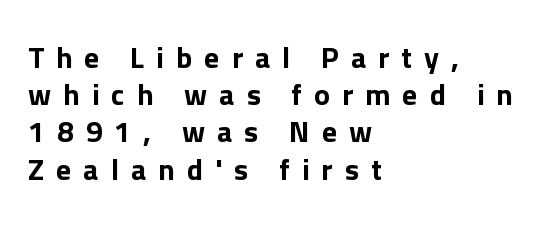
Q: Is the text italic (slanted)? A: No, it is upright.
Q: Is the typeface a serif or a sans-serif typeface? A: Sans-serif.
Q: Is the text underlined? A: No.
Q: How is the paragraph aligned? A: Left-aligned.
Q: Is the spacing between letters normal or unusually wide? A: Unusually wide.
Q: Width (condensed, normal, or wide)? A: Normal.
Q: Stroke contrast? A: Low.
Q: x-height? A: Medium.
Q: Monospaced? A: No.
